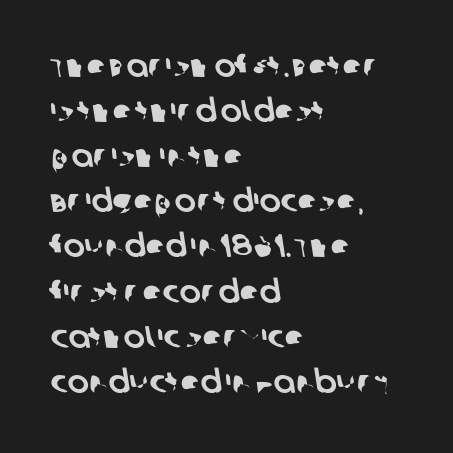
The image shows 32 px sans-serif type; set left-aligned, normal line spacing (1.41x), normal letter spacing, not underlined; low stroke contrast and a large x-height.
